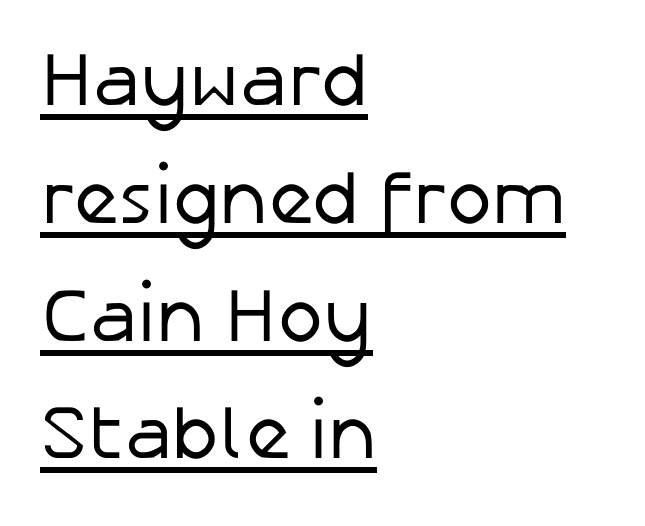
Rendered with straight, roman letterforms. The ragged edge is on the right, which tells us the setting is flush left. These lines keep a tight, regular rhythm from letter to letter. You can see a thin bar hugging the bottom of the glyphs. The font family rendered here belongs to the sans-serif group. Reading down the column, the eye jumps a familiar distance to each next line.
